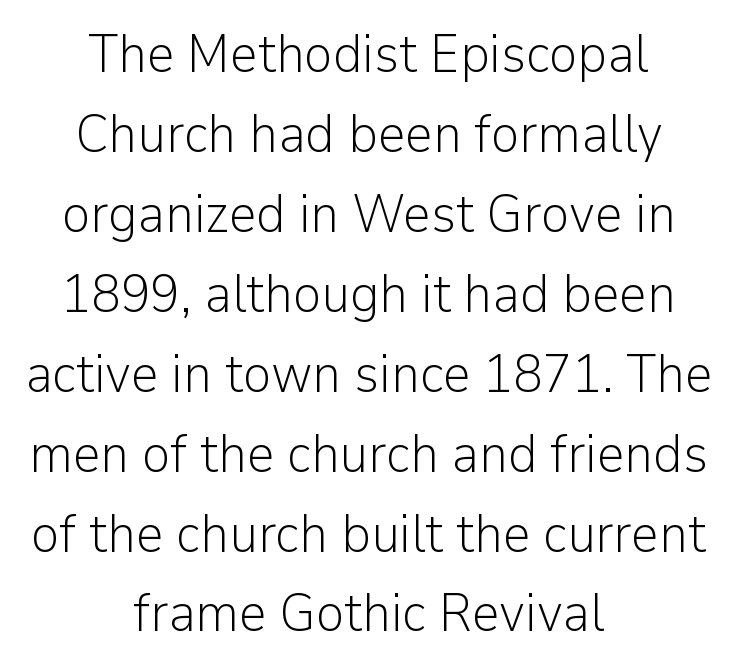
The image shows 54 px light sans-serif type, upright; set centered, normal line spacing (1.48x), normal letter spacing, not underlined; low stroke contrast and a medium x-height.
